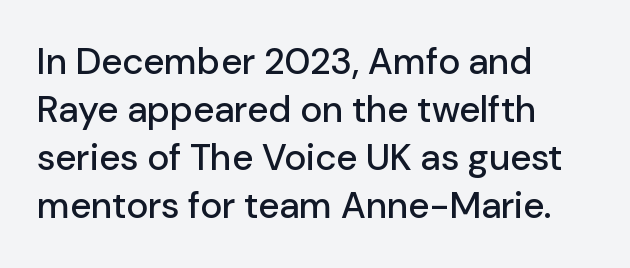
The image shows 37 px sans-serif type, upright; set left-aligned, normal line spacing (1.3x), normal letter spacing, not underlined; low stroke contrast and a medium x-height.
